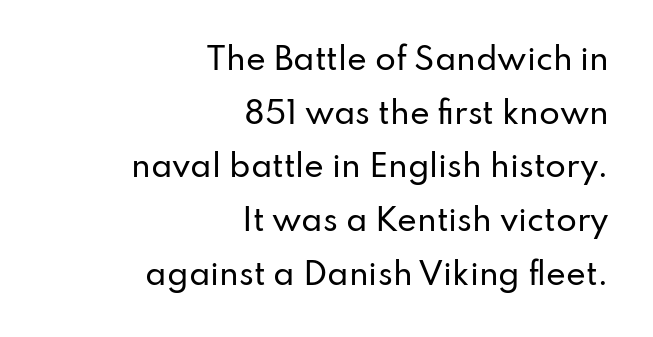
Words appear dense and cohesive because spacing is normal. These lines are set flush right with a ragged left edge. This sample has the flowing, uneven cadence of proportional lettering. No feet cap the strokes, marking this as sans-serif type. Underline: absent.
